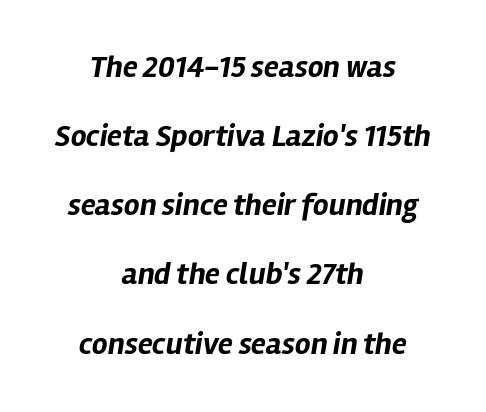
The image shows 31 px bold type, italic (leaning right); set centered, loose line spacing (2.23x), normal letter spacing, not underlined; low stroke contrast and a medium x-height.
